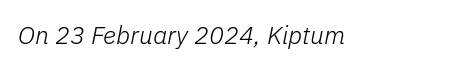
{"italic": "yes", "lean": "right", "slant_degrees": 11, "bold": "no", "underline": "no", "letter_spacing": "normal", "letter_spacing_em": 0.0, "glyph_px": 25}
